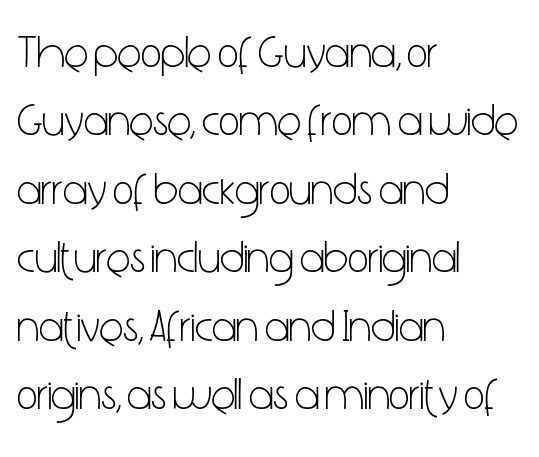
The image shows 45 px light, condensed sans-serif type, upright; set left-aligned, normal line spacing (1.52x), normal letter spacing, not underlined; low stroke contrast and a medium x-height.
